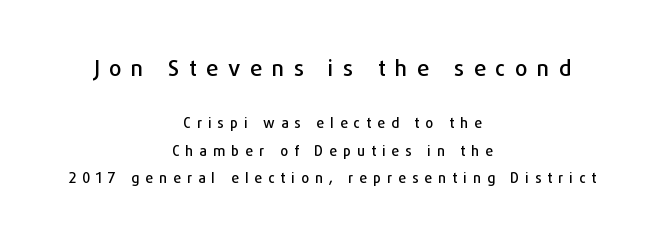
The lettering stays uniformly vertical, giving the passage a roman look. The rendering positions every line midway between the sides. Whoever set this made the first block the dominant, larger element. Decoration check: the copy has no underline.
